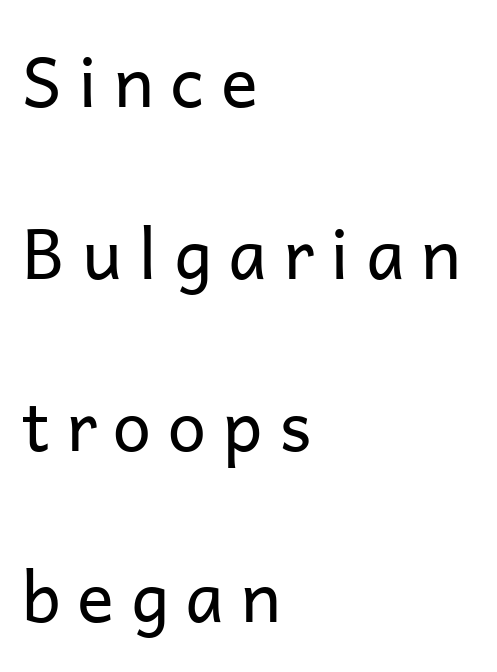
Q: Is the text bold? A: No.
Q: Is the text italic (slanted)? A: No, it is upright.
Q: Is the typeface a serif or a sans-serif typeface? A: Sans-serif.
Q: Is the text underlined? A: No.
Q: How is the paragraph aligned? A: Left-aligned.
Q: Is the spacing between letters normal or unusually wide? A: Unusually wide.
Q: Is the spacing between lines tight, normal or loose? A: Loose.
Q: Width (condensed, normal, or wide)? A: Normal.
Q: Stroke contrast? A: Low.
Q: x-height? A: Medium.
Q: Monospaced? A: No.
